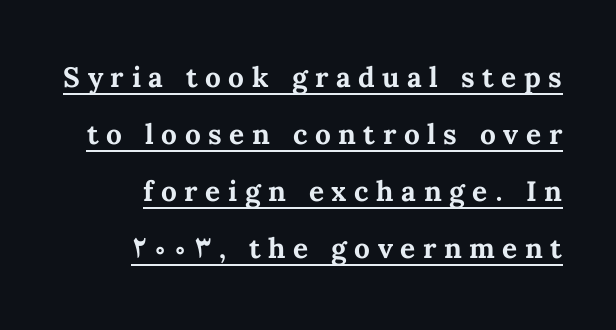
The image shows 28 px bold type, upright; set right-aligned, loose line spacing (2.04x), unusually wide letter spacing (+0.27 em), underlined; medium stroke contrast and a medium x-height.
